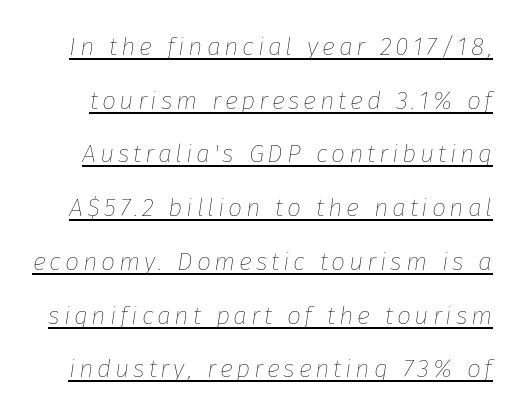
{"italic": "yes", "lean": "right", "slant_degrees": 8, "bold": "no", "underline": "yes", "line_spacing": "loose", "line_spacing_ratio": 2.15, "glyph_px": 25}
